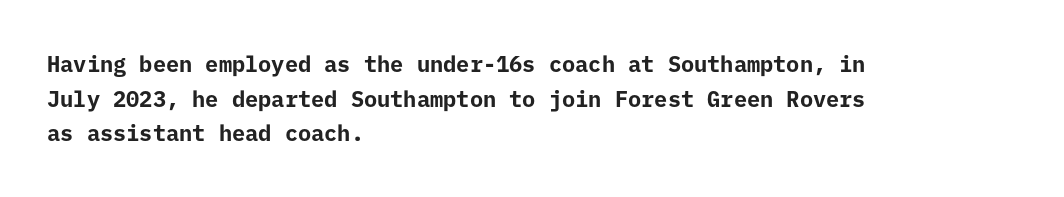
This sample uses an upright cut, with every glyph sitting square on the baseline. Whoever set this chose a conventional vertical rhythm. Students, note that the glyphs here touch the page at normal intervals. Strokes here are thick enough to call this a true bold.
